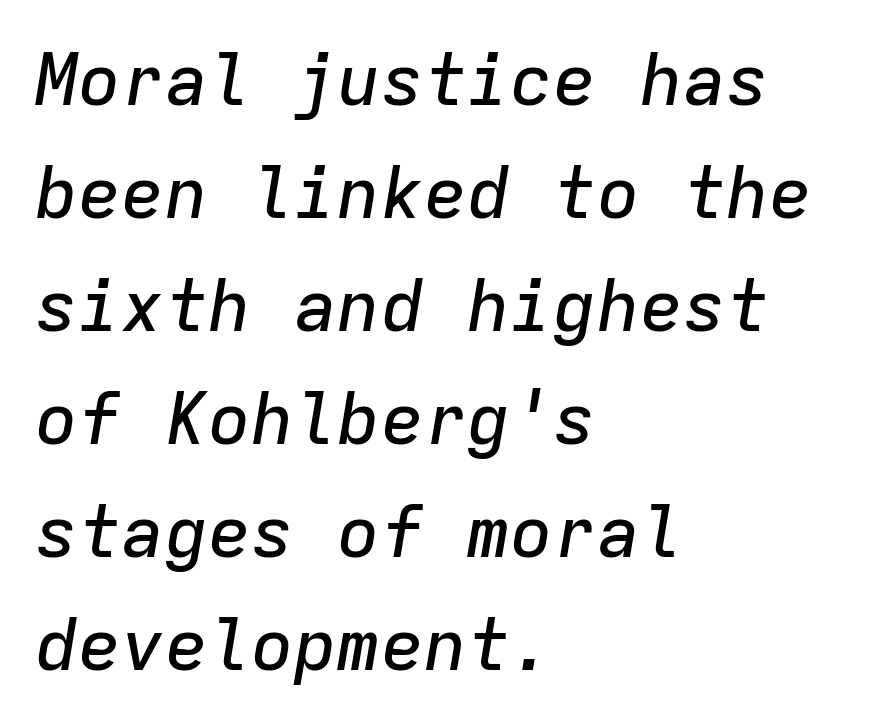
Notice how descenders clear the ascenders below comfortably — that's standard leading. Bare-footed words on every line. These lines stack with their left ends in a neat column. In terms of posture, this sample is oblique. Each letter, wide or thin by design, is forced into the same width here. Here the glyphs are tracked normally, forming tight word shapes.
